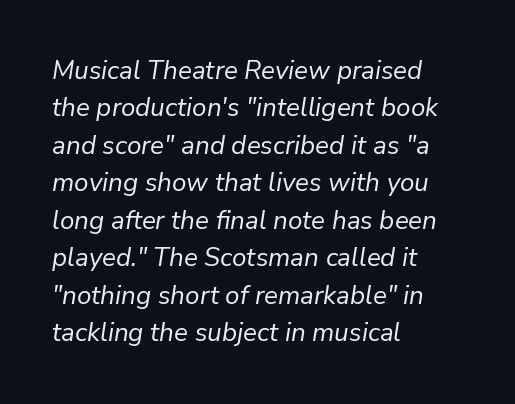
{"italic": "yes", "lean": "right", "slant_degrees": 9, "bold": "no", "underline": "no", "align": "left", "line_spacing": "normal", "line_spacing_ratio": 1.44, "letter_spacing": "normal", "letter_spacing_em": 0.0, "glyph_px": 26}
